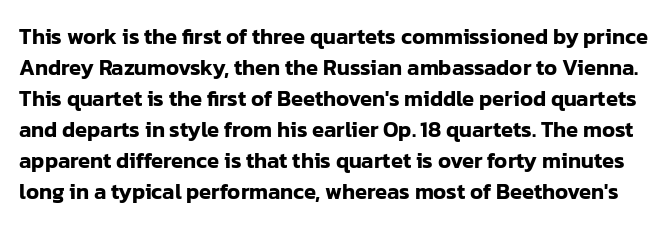
Q: Is the text italic (slanted)? A: No, it is upright.
Q: Is the text underlined? A: No.
Q: Is the spacing between letters normal or unusually wide? A: Normal.
Q: Is the spacing between lines tight, normal or loose? A: Normal.
